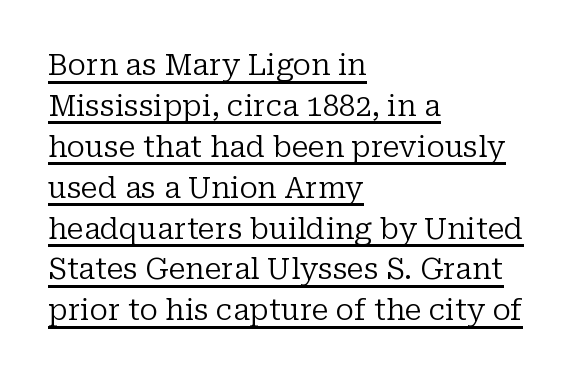
Q: Is the text bold? A: No.
Q: Is the text italic (slanted)? A: No, it is upright.
Q: Is the typeface a serif or a sans-serif typeface? A: Serif.
Q: Is the text underlined? A: Yes.
Q: How is the paragraph aligned? A: Left-aligned.
Q: Is the spacing between letters normal or unusually wide? A: Normal.
Q: Is the spacing between lines tight, normal or loose? A: Normal.
Q: Width (condensed, normal, or wide)? A: Normal.
Q: Stroke contrast? A: Low.
Q: x-height? A: Medium.
Q: Monospaced? A: No.
